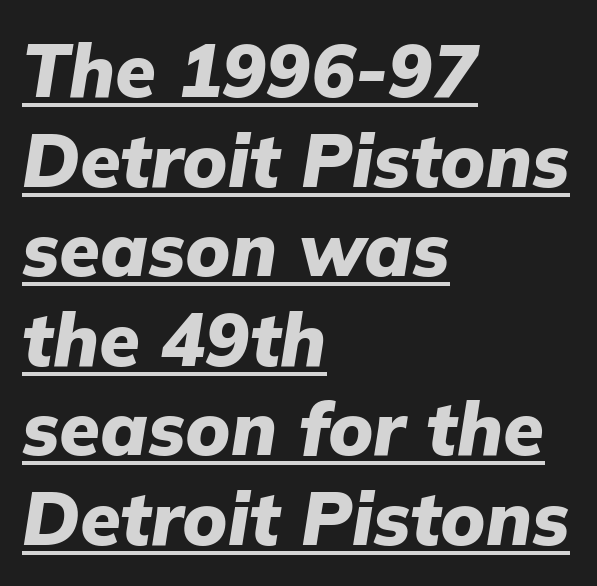
The image shows 74 px heavy type, italic (leaning right); set left-aligned, line spacing 1.21x, normal letter spacing, underlined; low stroke contrast and a medium x-height.
